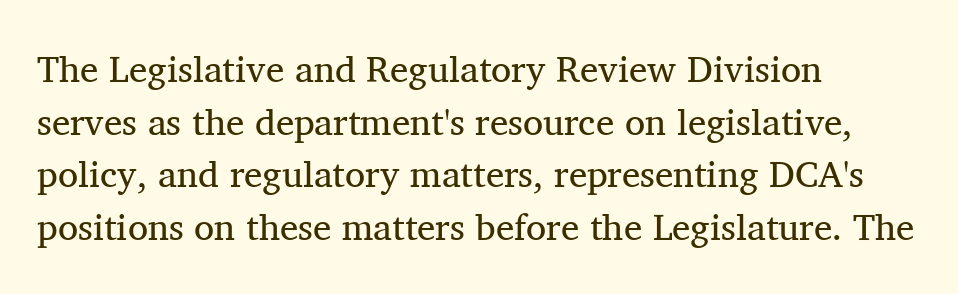
{"serif": "yes", "italic": "no", "bold": "no", "weight": "regular", "width": "normal", "stroke_contrast": "medium", "x_height": "medium", "monospaced": "no", "underline": "no", "align": "left", "line_spacing": "normal", "line_spacing_ratio": 1.42, "letter_spacing": "normal", "letter_spacing_em": 0.0, "glyph_px": 37}
